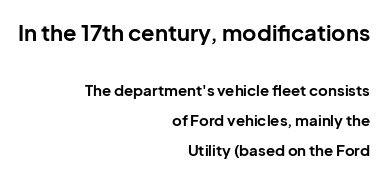
The image shows 22 px bold type, upright; set right-aligned, loose line spacing (2.01x), normal letter spacing, not underlined; the first (top) block is 1.47x larger.
